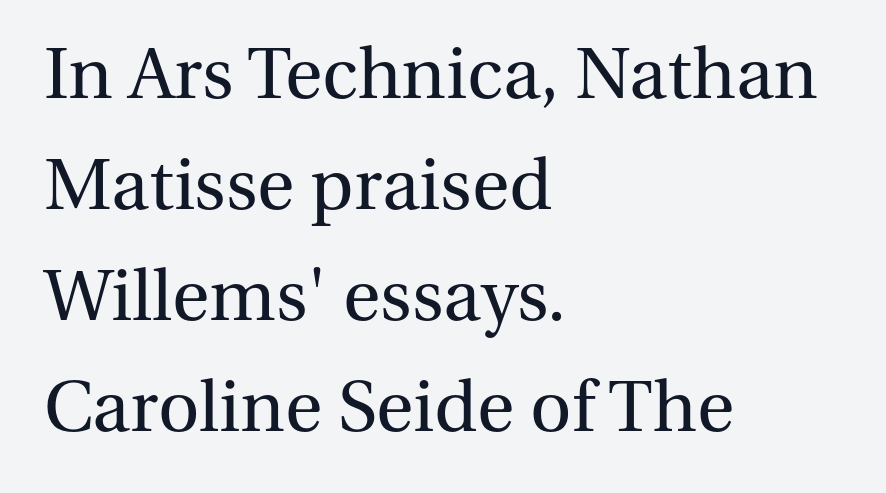
{"serif": "yes", "italic": "no", "bold": "no", "weight": "regular", "width": "normal", "stroke_contrast": "medium", "x_height": "medium", "monospaced": "no", "underline": "no", "align": "left", "line_spacing": "normal", "line_spacing_ratio": 1.54, "letter_spacing": "normal", "letter_spacing_em": 0.0, "glyph_px": 72}
